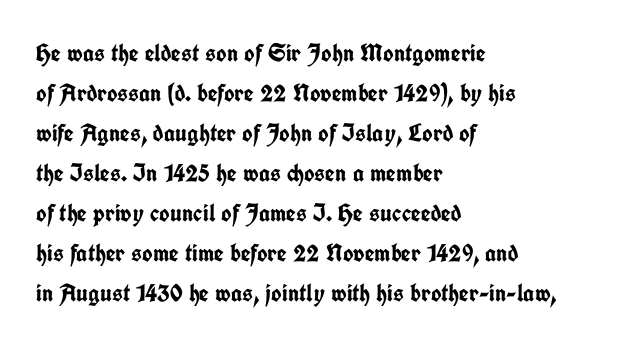
Tracking value appears to be zero — textbook default spacing. The text block is weighted toward the left margin, trailing off unevenly rightward. Posture: straight, roman, zero tilt. Regarding leading, the lines here are spaced in the standard way. Honestly, there is no underline to notice here at all. Thick stems and heavy bowls — unmistakably bold.
